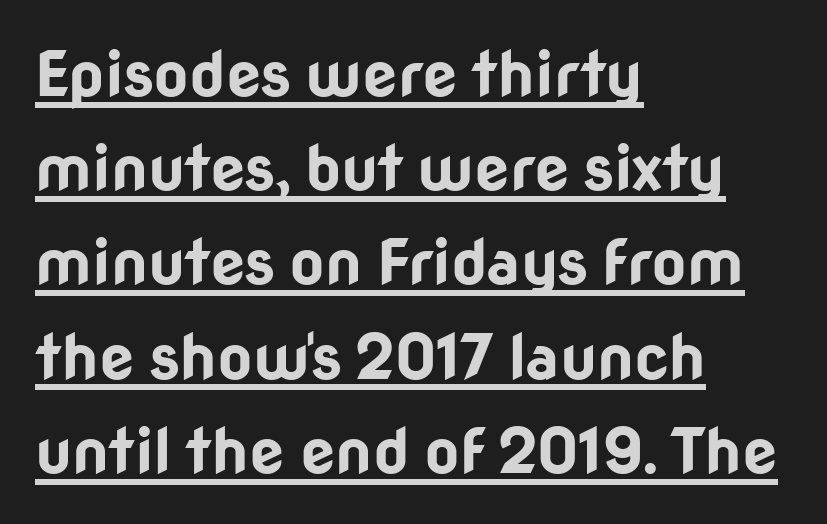
How are the letters spaced? Ordinarily, with no added tracking. Decoration check: the copy is underlined. This sample has the flowing, uneven cadence of proportional lettering. Every letter is thick-stroked: bold, no question. Short and long lines alike share a common starting point at left. Each new line begins a customary step beneath the previous one.
